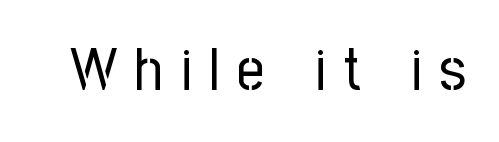
{"serif": "no", "italic": "no", "bold": "no", "weight": "regular", "width": "condensed", "stroke_contrast": "low", "x_height": "medium", "monospaced": "no", "underline": "no", "letter_spacing": "wide", "letter_spacing_em": 0.3, "glyph_px": 60}
